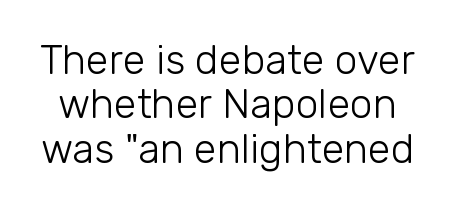
The vertical gap from one line to the next is small. This sample has the flowing, uneven cadence of proportional lettering. Type without underlining. Observe the ordinary spacing: letters are neighbours, not strangers. Weight: regular or lighter.
